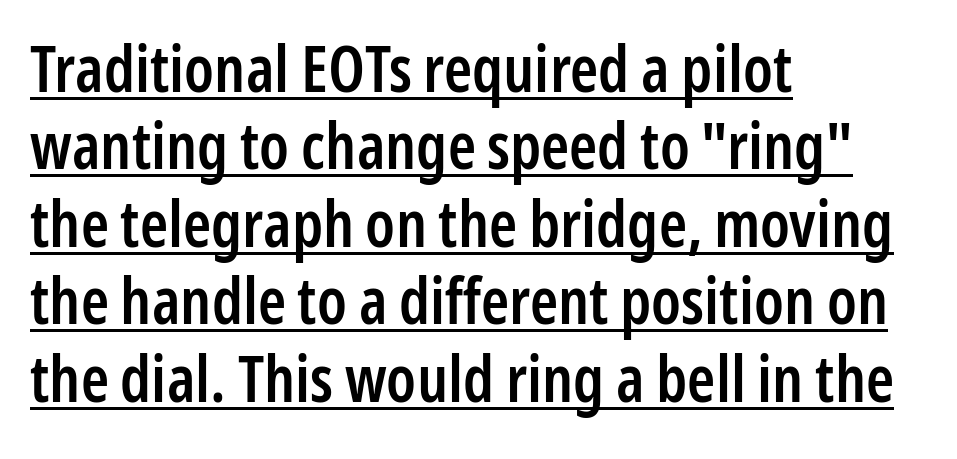
Q: Is the text bold? A: Semi-bold.
Q: Is the text italic (slanted)? A: No, it is upright.
Q: Is the typeface a serif or a sans-serif typeface? A: Sans-serif.
Q: Is the text underlined? A: Yes.
Q: How is the paragraph aligned? A: Left-aligned.
Q: Is the spacing between letters normal or unusually wide? A: Normal.
Q: Width (condensed, normal, or wide)? A: Condensed.
Q: Stroke contrast? A: Low.
Q: x-height? A: Medium.
Q: Monospaced? A: No.
